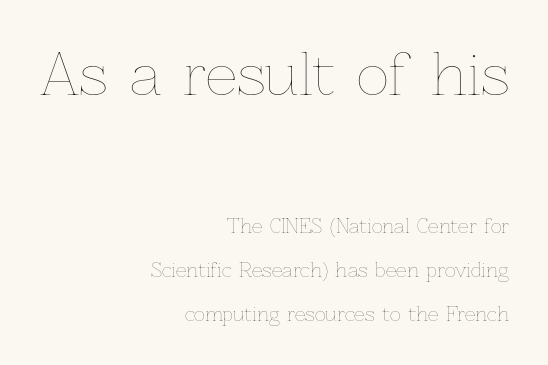
Is the lower block the larger one? No — the upper block carries the bigger type. Tracking value appears to be zero — textbook default spacing. The passage shown is not underscored anywhere. Where is the straight margin? On the right.
